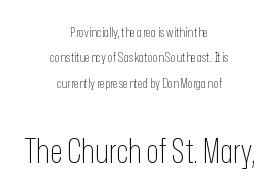
The image shows 34 px thin, condensed sans-serif type, upright; set centered, line spacing 1.82x, normal letter spacing, not underlined; the second (bottom) block is 2.43x larger; low stroke contrast and a medium x-height.
